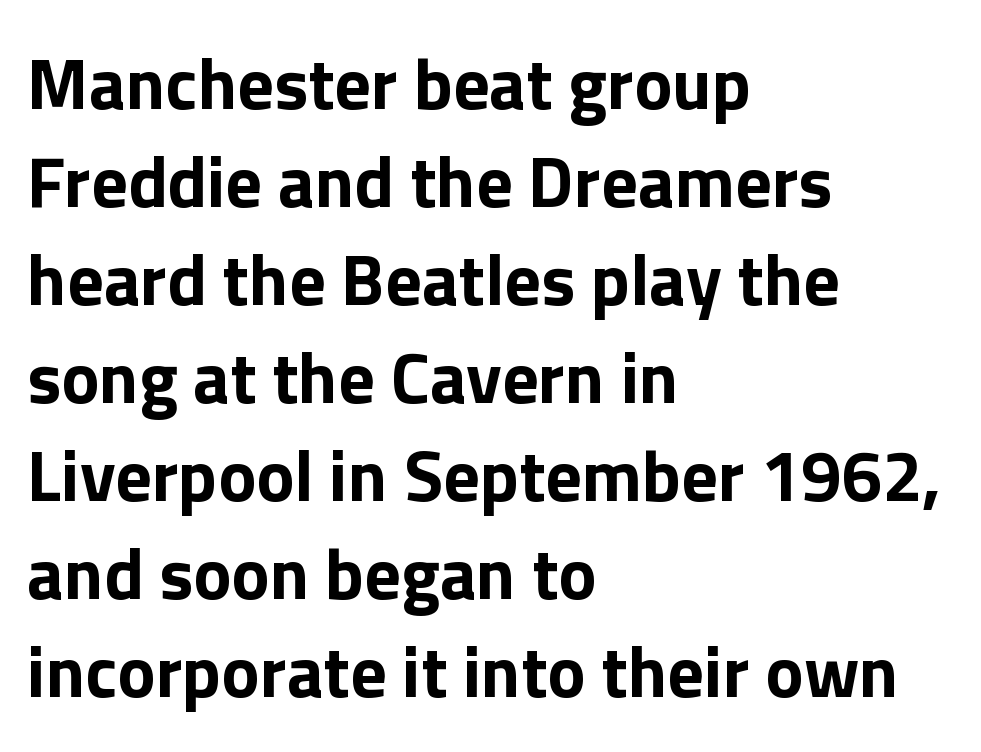
{"serif": "no", "italic": "no", "bold": "yes", "weight": "bold", "width": "normal", "x_height": "medium", "monospaced": "no", "underline": "no", "align": "left", "line_spacing": "normal", "line_spacing_ratio": 1.36, "letter_spacing": "normal", "letter_spacing_em": 0.0, "glyph_px": 72}
